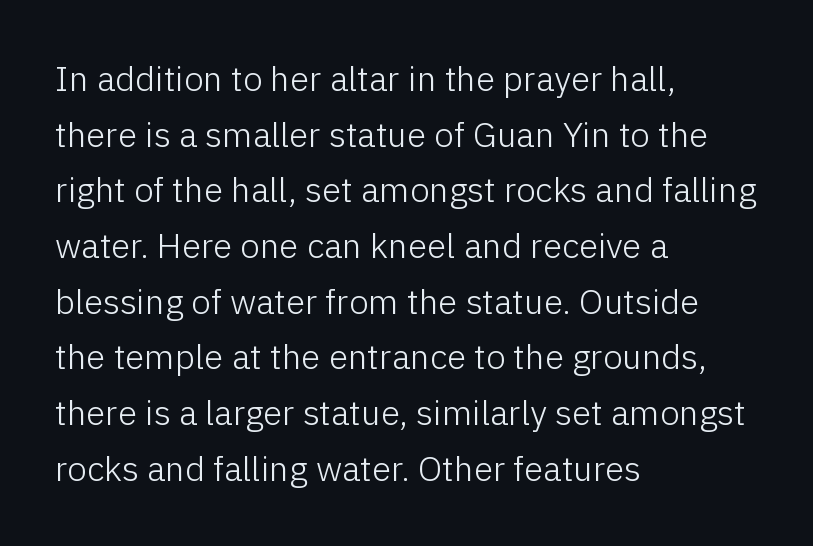
Q: Is the text bold? A: No.
Q: Is the text italic (slanted)? A: No, it is upright.
Q: Is the typeface a serif or a sans-serif typeface? A: Sans-serif.
Q: Is the text underlined? A: No.
Q: How is the paragraph aligned? A: Left-aligned.
Q: Is the spacing between letters normal or unusually wide? A: Normal.
Q: Is the spacing between lines tight, normal or loose? A: Normal.
Q: Width (condensed, normal, or wide)? A: Normal.
Q: Stroke contrast? A: Low.
Q: x-height? A: Medium.
Q: Monospaced? A: No.
